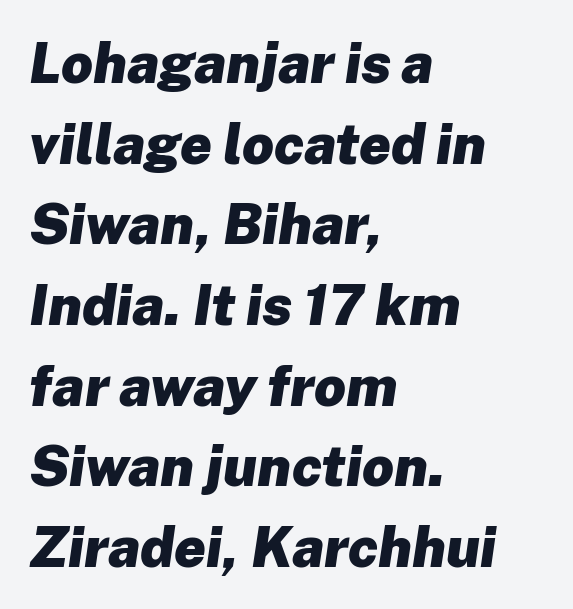
The image shows 56 px heavy type, italic (leaning right); set left-aligned, normal line spacing (1.44x), normal letter spacing, not underlined; low stroke contrast and a medium x-height.
